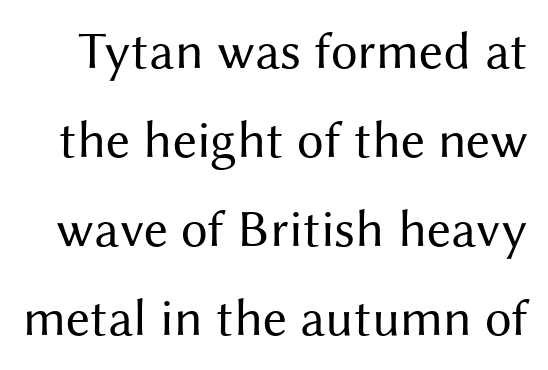
Nope, not italic — everything's standing straight. Think standard paragraph weight, or any step lighter than that. The line texture is even and compact thanks to regular tracking. Character widths vary here, with narrow letters taking less room than wide ones.
